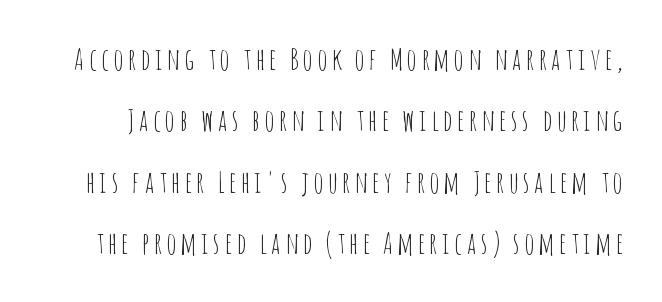
Honestly, the rows look like they've been pulled way apart. The letters advance in unequal steps, a hallmark of proportional type. It's the straight-up-and-down kind of type. What kind of face is this? One without serifs — a sans. The face looks like a standard text weight, possibly lighter. Each row of text sits above clean, open space.
